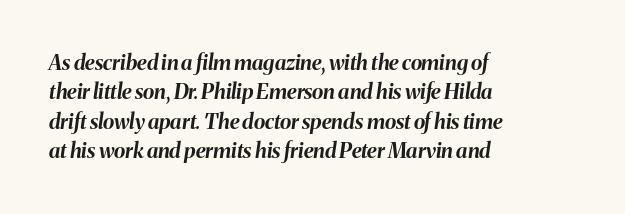
Q: Is the text bold? A: Yes.
Q: Is the text italic (slanted)? A: Yes, it leans right by about 8 degrees.
Q: Is the text underlined? A: No.
Q: How is the paragraph aligned? A: Left-aligned.
Q: Is the spacing between letters normal or unusually wide? A: Normal.
Q: Is the spacing between lines tight, normal or loose? A: Normal.
